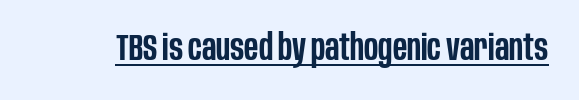
The image shows 36 px semibold, condensed sans-serif type, upright; set normal letter spacing, underlined; low stroke contrast and a large x-height.
